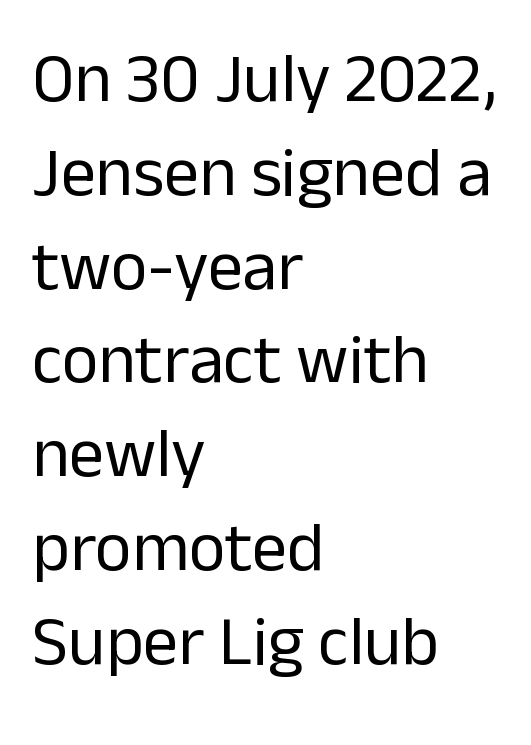
The letters stand upright; this is a roman face. Lines of text with bare space underneath. The letters advance in unequal steps, a hallmark of proportional type. Caption: face not bold, strokes unweighted.
